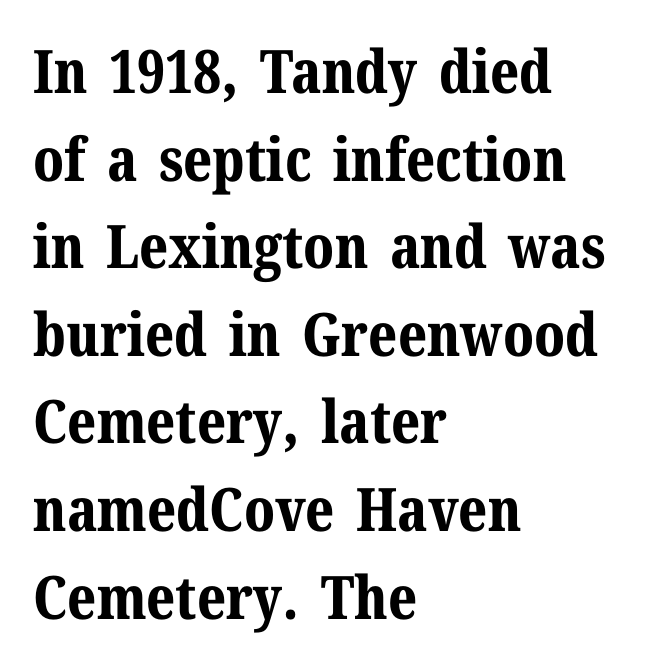
The image shows 60 px bold serif type, upright; set left-aligned, normal line spacing (1.46x), normal letter spacing, not underlined; medium stroke contrast and a medium x-height.
